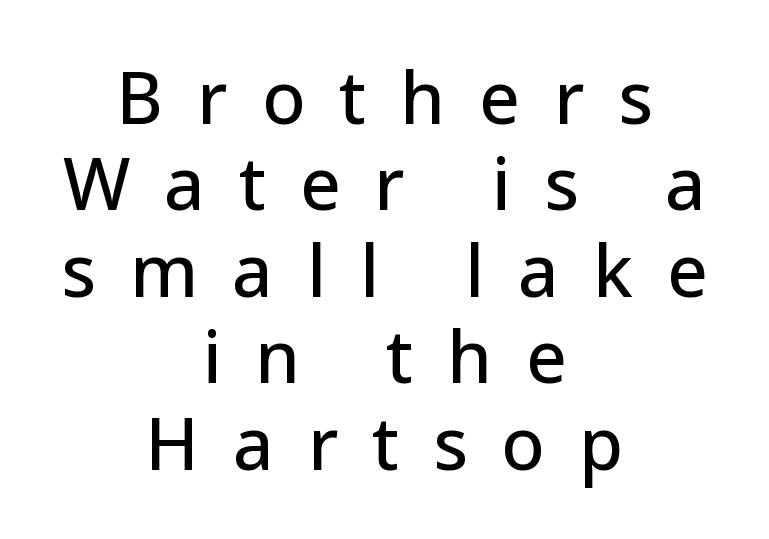
The image shows 72 px sans-serif type, upright; set centered, line spacing 1.2x, unusually wide letter spacing (+0.47 em), not underlined; low stroke contrast and a medium x-height.
